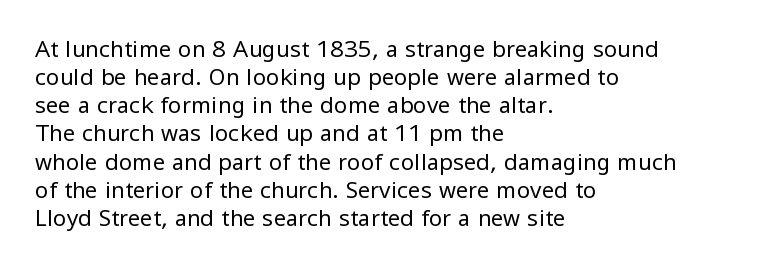
Normally led — the rows are evenly, conventionally spaced. Underlining? Definitely not there. The axis of the letterforms is exactly vertical. The passage is arranged the way most books set body copy — flush left. Default kerning and tracking; the words read as compact shapes.
